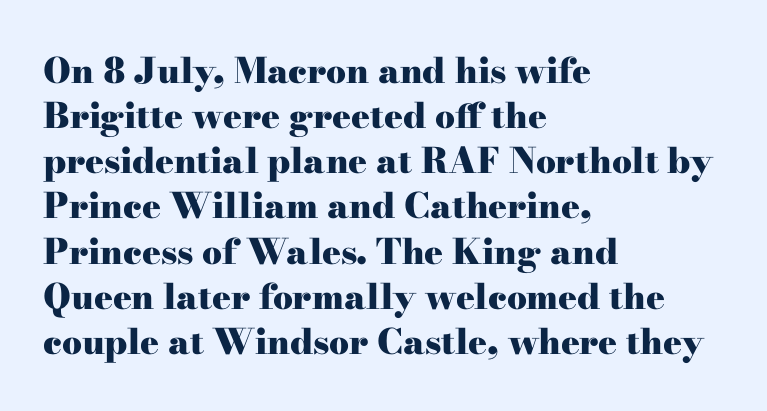
The image shows 35 px heavy, wide serif type, upright; set left-aligned, normal line spacing (1.29x), normal letter spacing, not underlined; high stroke contrast and a small x-height.
